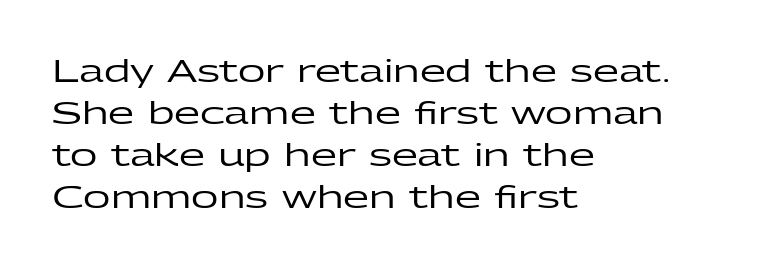
Notice how the stems are strictly vertical — no italics here. Note the varied advance widths — an 'i' is clearly narrower than an 'm'. Type without underlining. These lines are set flush left with a ragged right edge. Line spacing here is normal. Short note: letters normally spaced.
